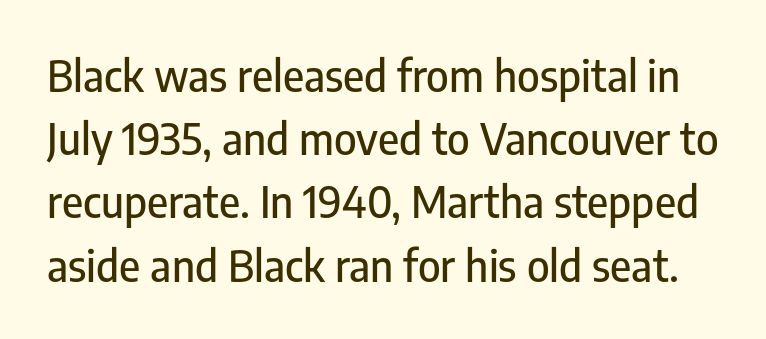
{"serif": "no", "italic": "no", "width": "condensed", "stroke_contrast": "low", "x_height": "medium", "monospaced": "no", "underline": "no", "line_spacing": "normal", "line_spacing_ratio": 1.47, "letter_spacing": "normal", "letter_spacing_em": 0.0, "glyph_px": 43}
